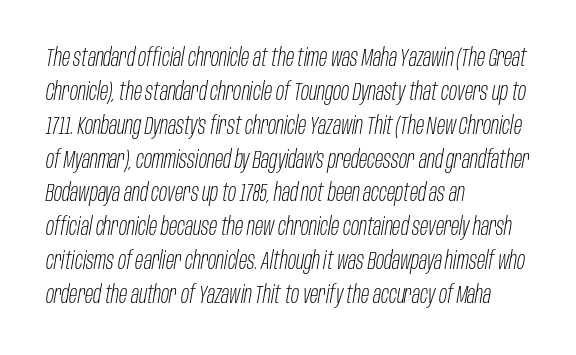
The image shows 24 px text type, italic (leaning right); set left-aligned, normal line spacing (1.41x), normal letter spacing, not underlined.
